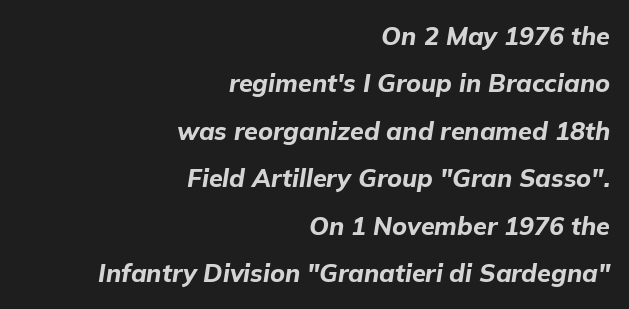
{"italic": "yes", "lean": "right", "slant_degrees": 9, "bold": "yes", "underline": "no", "align": "right", "line_spacing": "loose", "line_spacing_ratio": 1.9, "letter_spacing": "normal", "letter_spacing_em": 0.0, "glyph_px": 25}
